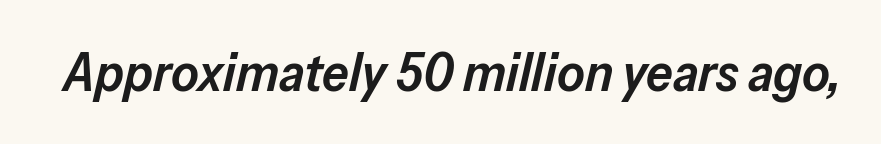
Q: Is the text bold? A: Semi-bold.
Q: Is the text italic (slanted)? A: Yes, it leans right by about 13 degrees.
Q: Is the text underlined? A: No.
Q: Is the spacing between letters normal or unusually wide? A: Normal.
Q: Width (condensed, normal, or wide)? A: Normal.
Q: Stroke contrast? A: Low.
Q: x-height? A: Medium.
Q: Monospaced? A: No.
